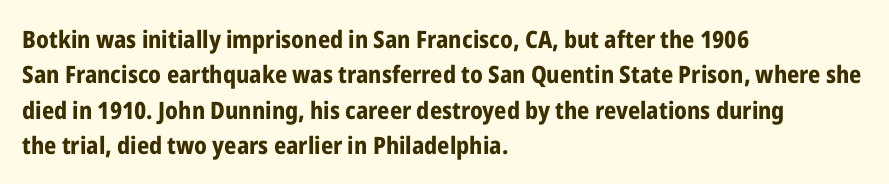
{"italic": "no", "bold": "yes", "underline": "no", "align": "left", "line_spacing": "normal", "line_spacing_ratio": 1.47, "letter_spacing": "normal", "letter_spacing_em": 0.0, "glyph_px": 24}
